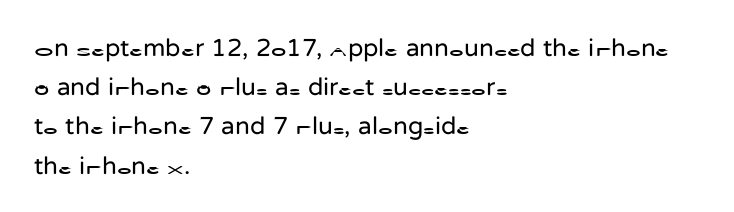
The image shows 25 px text type, upright; set left-aligned, normal line spacing (1.57x), normal letter spacing, not underlined.
